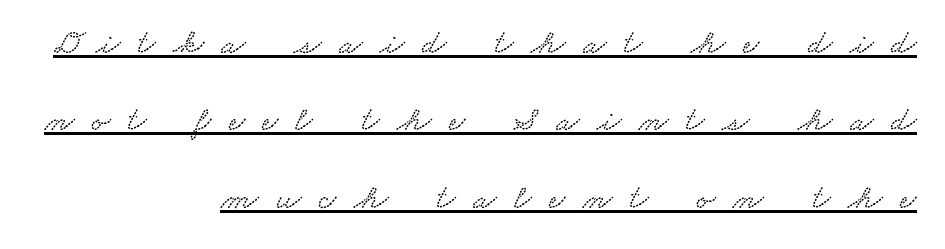
The paragraph has a hard right edge and a soft left edge. What decoration does the sample have? An underline. Varying glyph widths throughout — classic text-font behaviour. This sample uses expanded letter spacing, leaving extra air between glyphs. The rendering uses a large line-height, opening up the rows.
